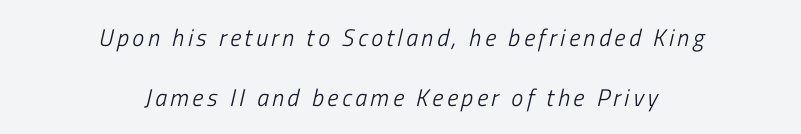
{"italic": "yes", "lean": "right", "slant_degrees": 13, "bold": "no", "underline": "no", "align": "center", "line_spacing": "loose", "line_spacing_ratio": 2.49, "glyph_px": 24}
